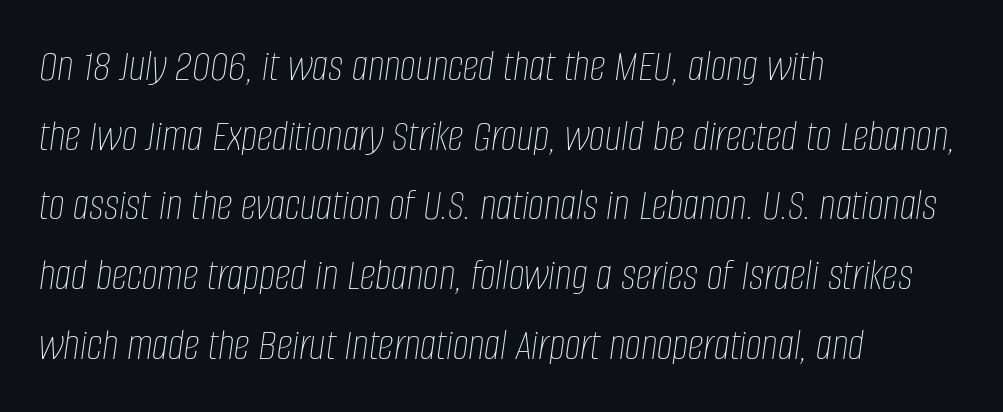
Note the varied advance widths — an 'i' is clearly narrower than an 'm'. A typesetter would call this zero additional tracking. Compared with ordinary roman type, these characters are visibly tilted. Leading: standard.
